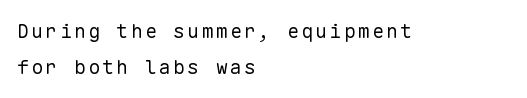
{"italic": "no", "bold": "no", "underline": "no", "align": "left", "line_spacing_ratio": 1.82, "glyph_px": 20}
